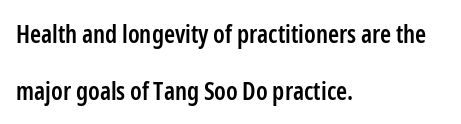
Leading: increased. Look at the stroke-to-counter ratio: somewhat heavy, a semibold. Do the letters lean? They stand straight. The rendering anchors every line to the left-hand side. Inter-character spacing is left at the font's built-in metrics. The passage shown is not underscored anywhere.
